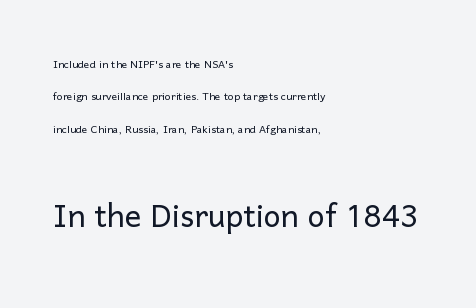
{"serif": "no", "italic": "no", "bold": "no", "weight": "light", "width": "normal", "stroke_contrast": "low", "x_height": "medium", "monospaced": "no", "underline": "no", "align": "left", "line_spacing": "loose", "line_spacing_ratio": 2.32, "letter_spacing": "normal", "letter_spacing_em": 0.0, "larger_block": "second", "size_ratio": 2.93, "glyph_px": 41}
